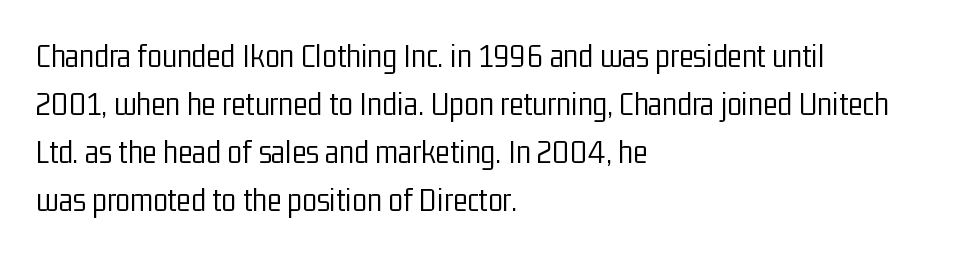
This sample is left-justified, so line endings fall wherever the words run out. Words float on clear page, feet unadorned. Nothing unusual about the tracking: characters are spaced as the font intends. A typesetter would call this proportional, since set widths differ per character. The text was rendered using a sans face with plain stroke endings.
